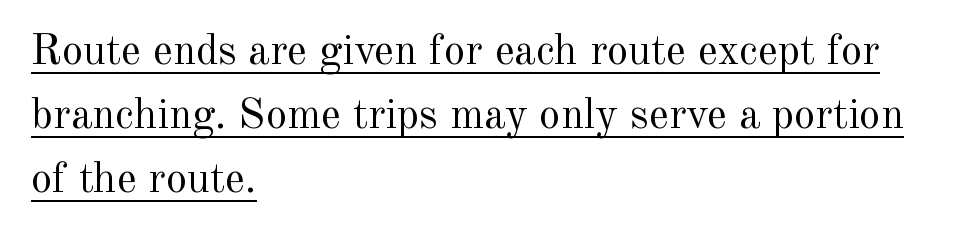
{"serif": "yes", "italic": "no", "bold": "no", "weight": "regular", "width": "normal", "x_height": "small", "monospaced": "no", "underline": "yes", "align": "left", "line_spacing": "normal", "line_spacing_ratio": 1.49, "letter_spacing": "normal", "letter_spacing_em": 0.0, "glyph_px": 43}
